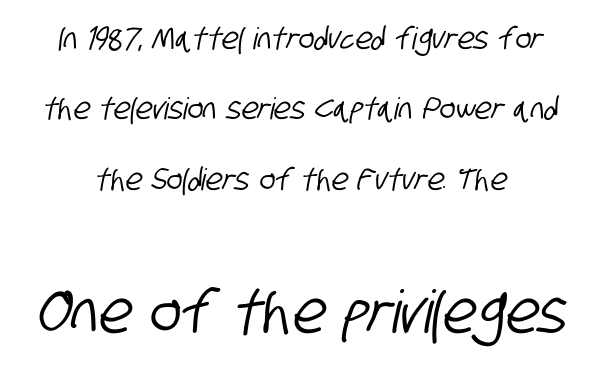
The image shows 59 px condensed sans-serif type; set centered, loose line spacing (2.35x), normal letter spacing, not underlined; the second (bottom) block is 1.97x larger; low stroke contrast and a large x-height.
